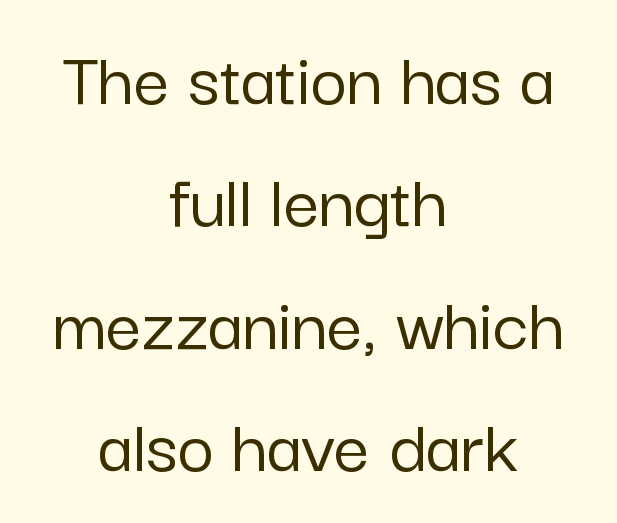
No feet cap the strokes, marking this as sans-serif type. These lines are rendered in a variable-pitch font. Letters rest on an invisible, unmarked baseline. Every character sits straight up, as roman type does. Leftover space on each line is divided equally before and after the words. Baseline-to-baseline distance is the conventional proportion of letter height.
